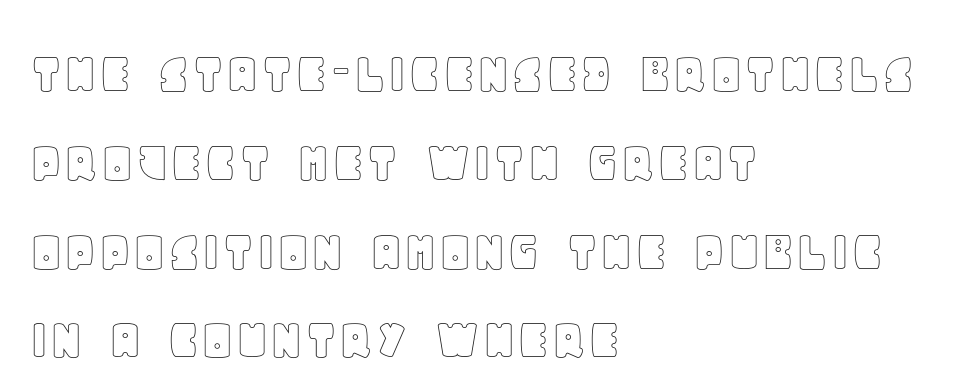
{"italic": "no", "width": "normal", "x_height": "large", "monospaced": "no", "underline": "no", "align": "left", "line_spacing": "normal", "line_spacing_ratio": 1.48, "letter_spacing": "normal", "letter_spacing_em": 0.0, "glyph_px": 60}
